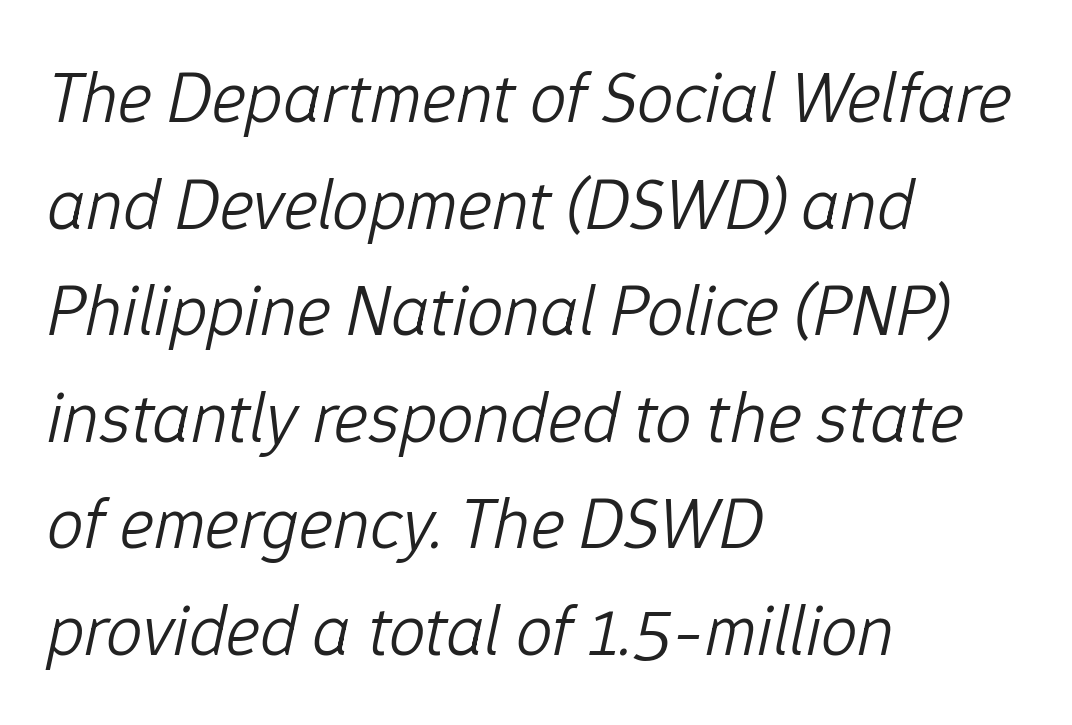
{"italic": "yes", "lean": "right", "slant_degrees": 12, "bold": "no", "weight": "light", "width": "normal", "stroke_contrast": "low", "x_height": "medium", "monospaced": "no", "underline": "no", "align": "left", "line_spacing": "normal", "line_spacing_ratio": 1.46, "letter_spacing": "normal", "letter_spacing_em": 0.0, "glyph_px": 73}
